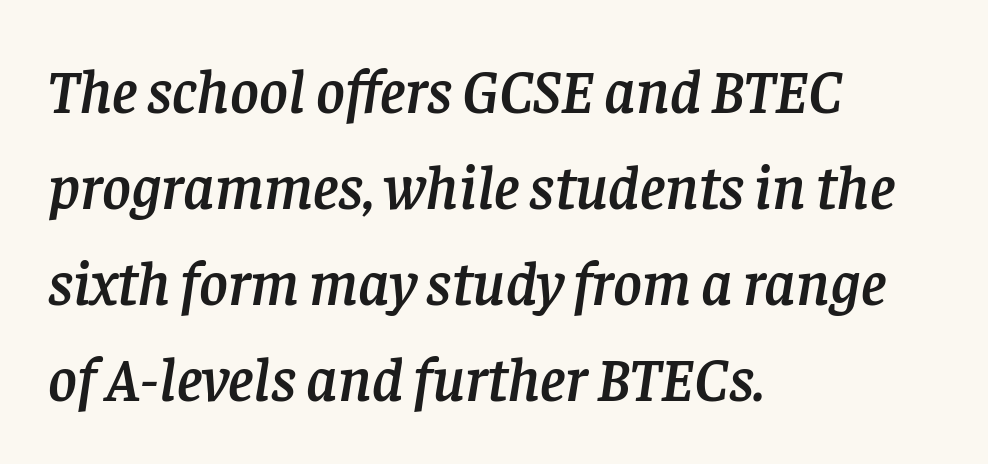
Q: Is the text italic (slanted)? A: Yes, it leans right by about 8 degrees.
Q: Is the typeface a serif or a sans-serif typeface? A: Serif.
Q: Is the text underlined? A: No.
Q: How is the paragraph aligned? A: Left-aligned.
Q: Is the spacing between letters normal or unusually wide? A: Normal.
Q: Is the spacing between lines tight, normal or loose? A: Normal.
Q: Width (condensed, normal, or wide)? A: Normal.
Q: Stroke contrast? A: Low.
Q: x-height? A: Large.
Q: Monospaced? A: No.
